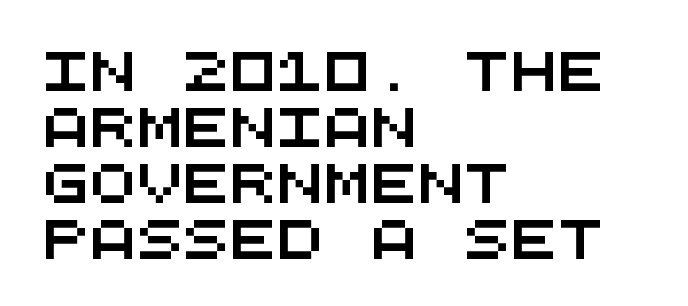
{"serif": "no", "width": "wide", "stroke_contrast": "medium", "x_height": "large", "monospaced": "yes", "underline": "no", "align": "left", "line_spacing": "normal", "line_spacing_ratio": 1.44, "letter_spacing": "normal", "letter_spacing_em": 0.0, "glyph_px": 39}
